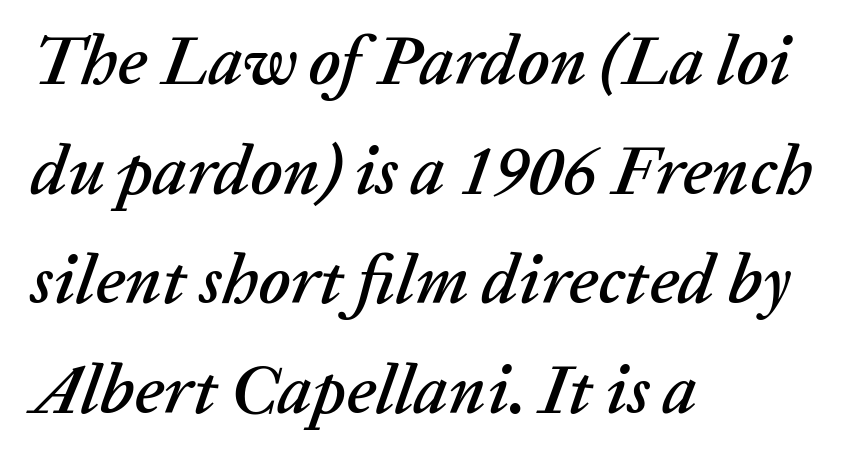
{"italic": "yes", "lean": "right", "slant_degrees": 20, "width": "normal", "stroke_contrast": "low", "x_height": "medium", "monospaced": "no", "underline": "no", "align": "left", "line_spacing": "normal", "line_spacing_ratio": 1.59, "letter_spacing": "normal", "letter_spacing_em": 0.0, "glyph_px": 69}
